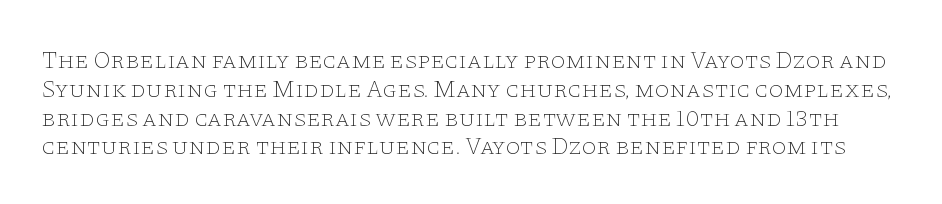
Q: Is the text bold? A: No.
Q: Is the text italic (slanted)? A: No, it is upright.
Q: Is the text underlined? A: No.
Q: Is the spacing between letters normal or unusually wide? A: Normal.
